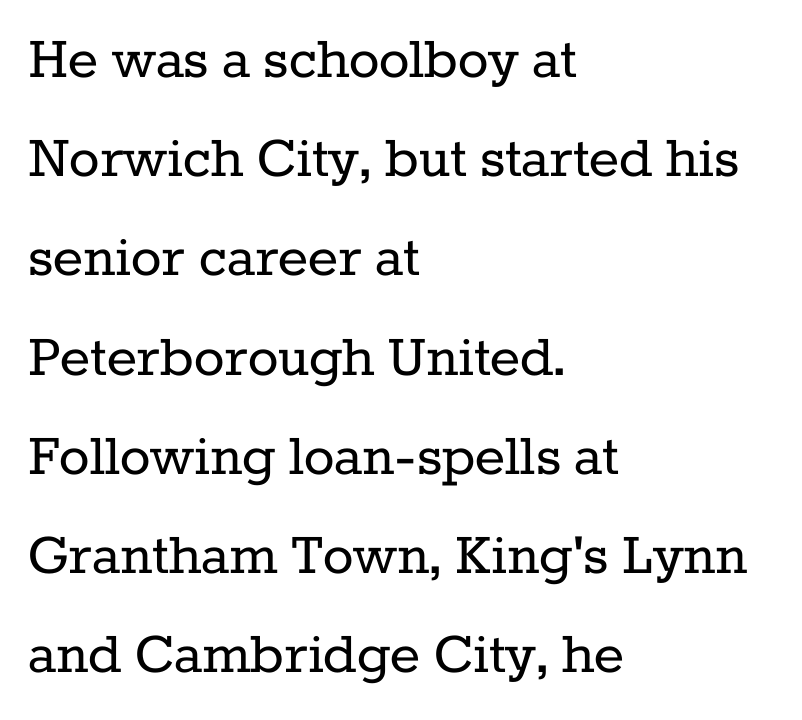
Q: Is the text bold? A: No.
Q: Is the text italic (slanted)? A: No, it is upright.
Q: Is the typeface a serif or a sans-serif typeface? A: Serif.
Q: Is the text underlined? A: No.
Q: How is the paragraph aligned? A: Left-aligned.
Q: Is the spacing between letters normal or unusually wide? A: Normal.
Q: Is the spacing between lines tight, normal or loose? A: Normal.
Q: Width (condensed, normal, or wide)? A: Normal.
Q: Stroke contrast? A: Low.
Q: x-height? A: Medium.
Q: Monospaced? A: No.
